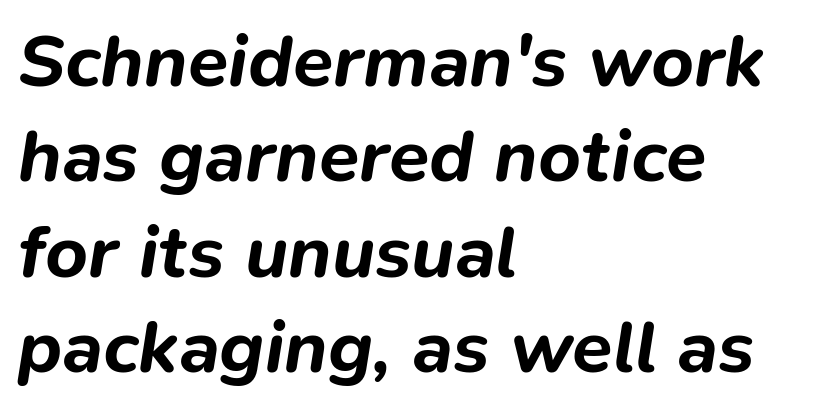
Q: Is the text bold? A: Yes.
Q: Is the text italic (slanted)? A: Yes, it leans right by about 9 degrees.
Q: Is the text underlined? A: No.
Q: How is the paragraph aligned? A: Left-aligned.
Q: Is the spacing between letters normal or unusually wide? A: Normal.
Q: Is the spacing between lines tight, normal or loose? A: Normal.
Q: Width (condensed, normal, or wide)? A: Normal.
Q: Stroke contrast? A: Low.
Q: x-height? A: Medium.
Q: Monospaced? A: No.
